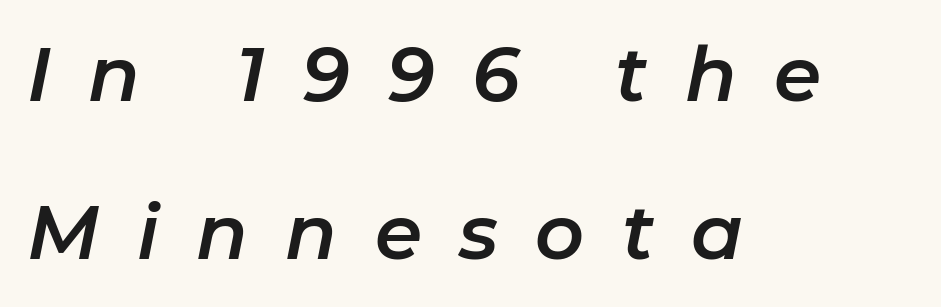
Q: Is the text italic (slanted)? A: Yes, it leans right by about 11 degrees.
Q: Is the text underlined? A: No.
Q: How is the paragraph aligned? A: Left-aligned.
Q: Is the spacing between letters normal or unusually wide? A: Unusually wide.
Q: Is the spacing between lines tight, normal or loose? A: Loose.
Q: Width (condensed, normal, or wide)? A: Normal.
Q: Stroke contrast? A: Low.
Q: x-height? A: Medium.
Q: Monospaced? A: No.
